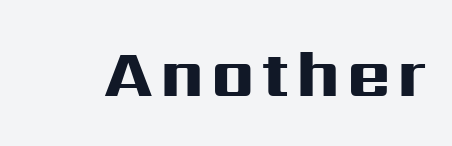
{"serif": "no", "italic": "no", "bold": "yes", "weight": "heavy", "width": "wide", "stroke_contrast": "high", "x_height": "medium", "monospaced": "no", "underline": "no", "glyph_px": 66}
